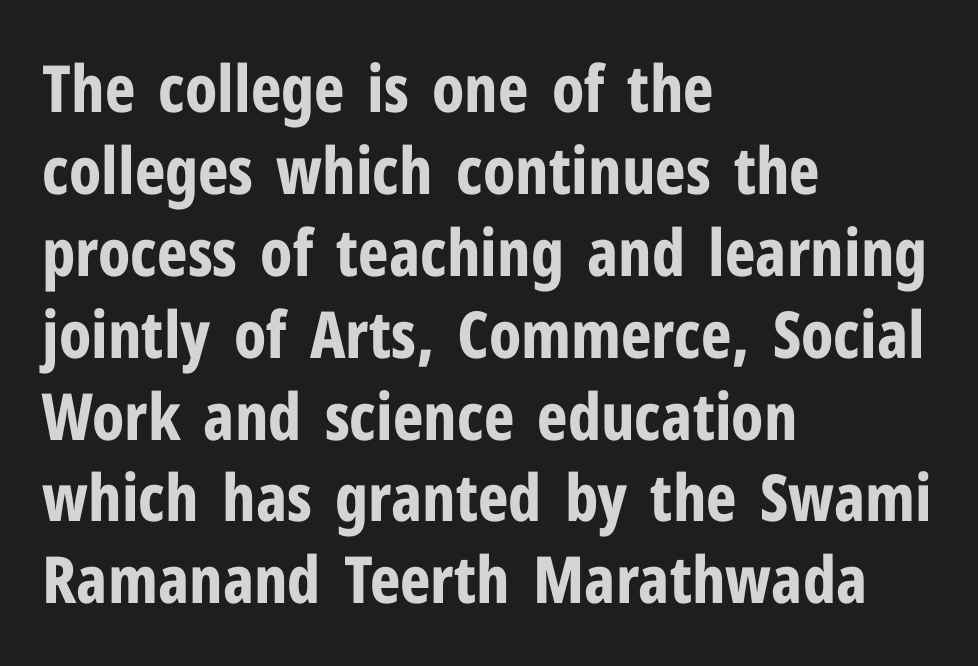
Q: Is the text bold? A: Yes.
Q: Is the text italic (slanted)? A: No, it is upright.
Q: Is the typeface a serif or a sans-serif typeface? A: Sans-serif.
Q: Is the text underlined? A: No.
Q: How is the paragraph aligned? A: Left-aligned.
Q: Is the spacing between letters normal or unusually wide? A: Normal.
Q: Is the spacing between lines tight, normal or loose? A: Normal.
Q: Width (condensed, normal, or wide)? A: Condensed.
Q: Stroke contrast? A: Low.
Q: x-height? A: Medium.
Q: Monospaced? A: No.
